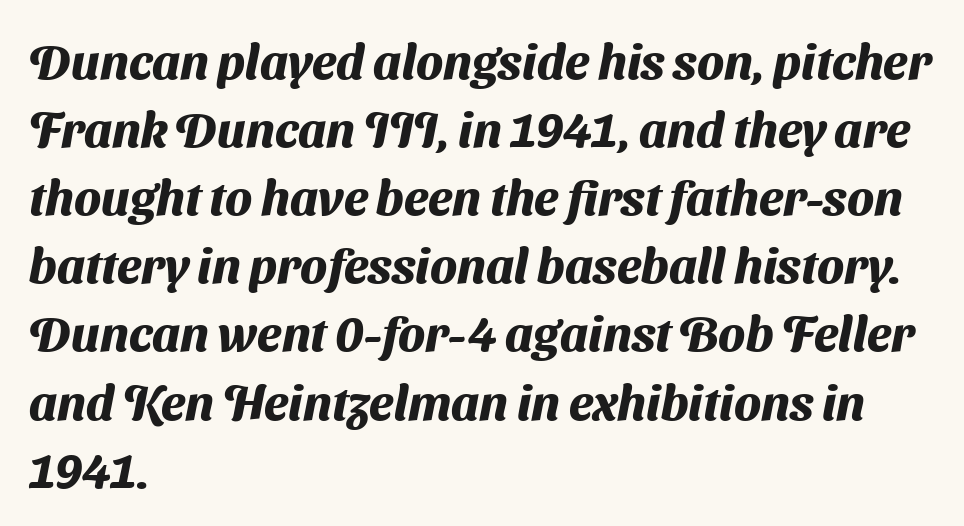
Think of a printed novel: that variable character pitch is what you see here. The rag falls on the right side of this text block. Standard letterfit; no display-style spreading of the glyphs. A sans-serif font was chosen for this passage.
